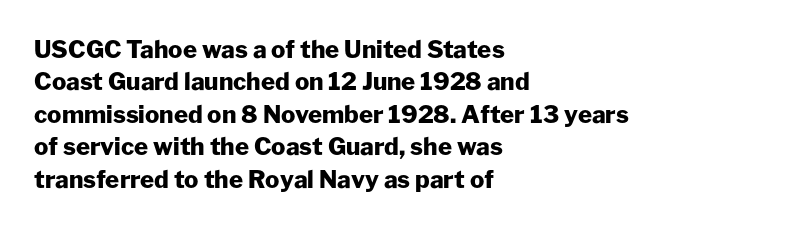
{"italic": "no", "bold": "yes", "underline": "no", "align": "left", "line_spacing": "normal", "line_spacing_ratio": 1.35, "letter_spacing": "normal", "letter_spacing_em": 0.0, "glyph_px": 24}
